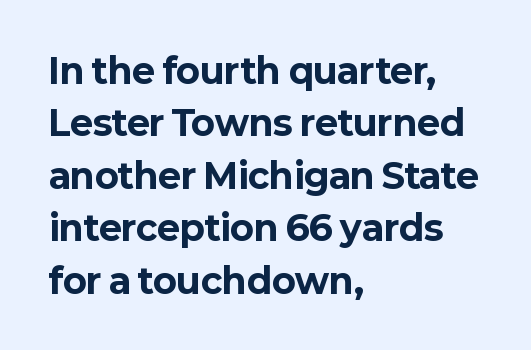
The image shows 35 px bold sans-serif type, upright; set left-aligned, normal line spacing (1.5x), normal letter spacing, not underlined; low stroke contrast and a medium x-height.
